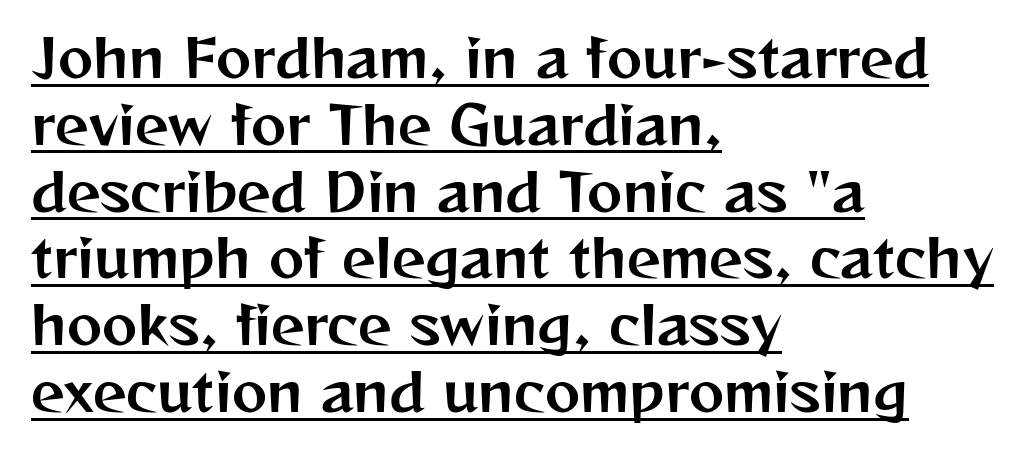
Line starts are locked; line ends wander. You could call the tracking neutral — neither tight nor loose. Unlike a traditional serif, this face leaves its strokes unadorned. The rendering uses a moderate line-height, typical for paragraphs. The specimen includes a rule beneath the text block's lines. Rendered with straight, roman letterforms.
